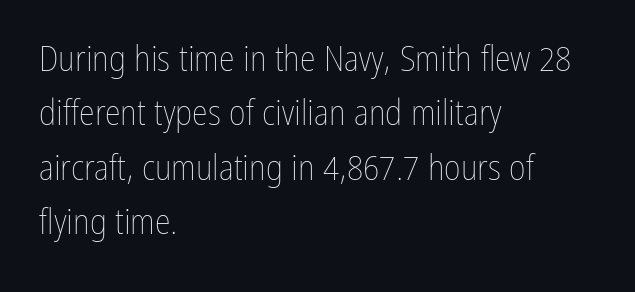
The image shows 36 px thin, condensed type, upright; set left-aligned, normal line spacing (1.51x), normal letter spacing, not underlined; low stroke contrast and a medium x-height.
